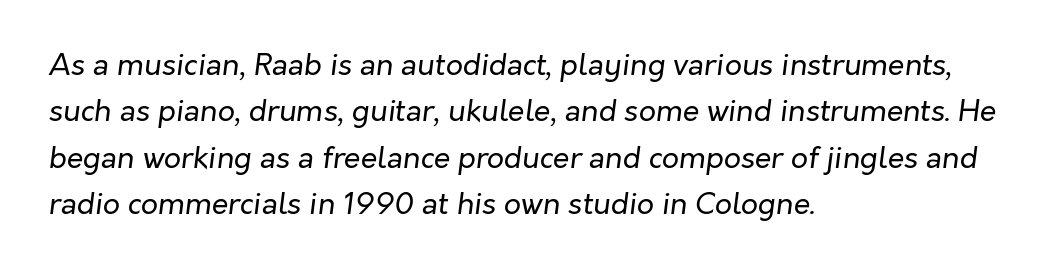
The image shows 30 px regular-weight type, italic (leaning right); set left-aligned, normal line spacing (1.55x), normal letter spacing, not underlined; low stroke contrast and a medium x-height.
